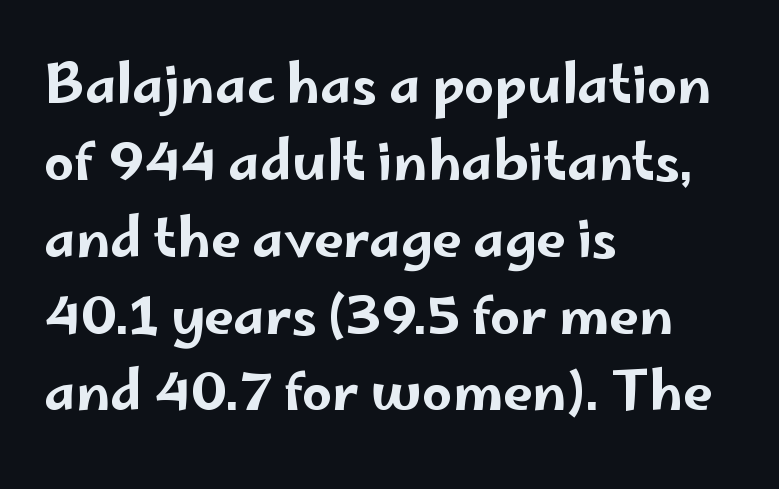
The lettering stays uniformly vertical, giving the passage a roman look. Nobody touched the tracking dial on this one. What kind of face is this? One without serifs — a sans. The gap between lines stays unmarked. The line-height multiplier appears to be the usual default. This rendering uses left alignment, leaving the right contour irregular.
